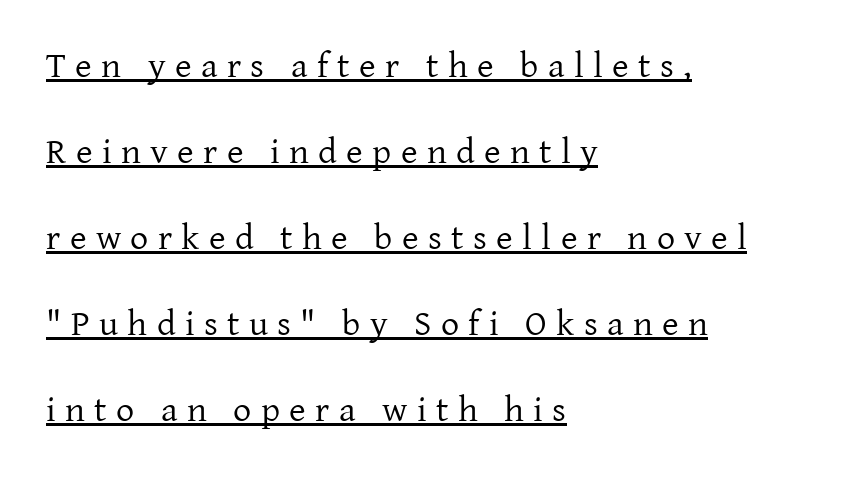
Q: Is the text bold? A: No.
Q: Is the text italic (slanted)? A: No, it is upright.
Q: Is the typeface a serif or a sans-serif typeface? A: Serif.
Q: Is the text underlined? A: Yes.
Q: How is the paragraph aligned? A: Left-aligned.
Q: Is the spacing between letters normal or unusually wide? A: Unusually wide.
Q: Is the spacing between lines tight, normal or loose? A: Loose.
Q: Width (condensed, normal, or wide)? A: Normal.
Q: Stroke contrast? A: Low.
Q: x-height? A: Medium.
Q: Monospaced? A: No.
